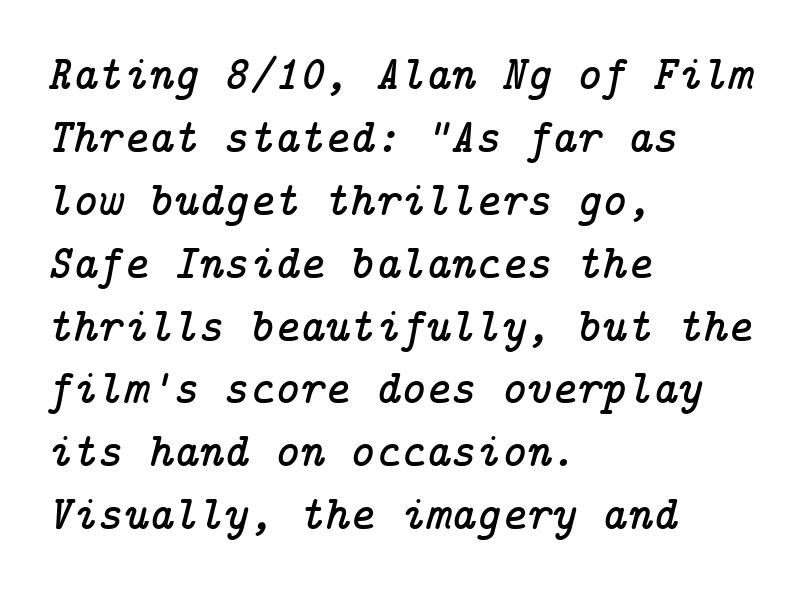
{"serif": "yes", "italic": "yes", "lean": "right", "slant_degrees": 14, "width": "normal", "stroke_contrast": "low", "x_height": "medium", "underline": "no", "align": "left", "line_spacing": "normal", "line_spacing_ratio": 1.31, "letter_spacing": "normal", "letter_spacing_em": 0.0, "glyph_px": 48}
